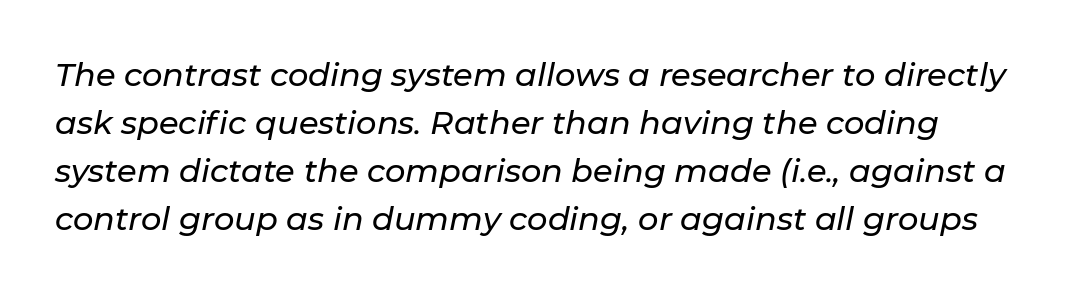
Descenders are the only things crossing below the line. You could call the tracking neutral — neither tight nor loose. A typesetter would call this leading conventional body-copy spacing. Think of a printed novel: that variable character pitch is what you see here.
